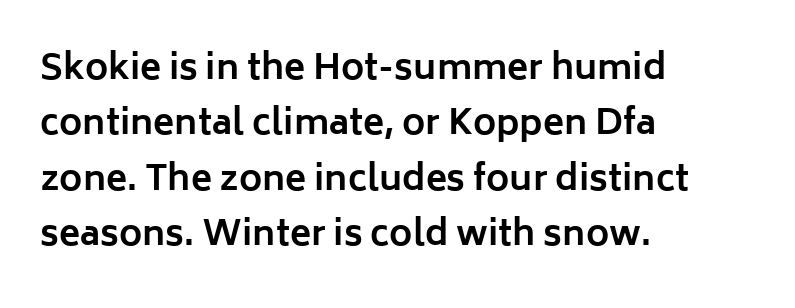
Do the letters lean? They stand straight. Glyph-to-glyph distance matches everyday printed text. Regarding serifs, this sample does without them. Strokes here are thick enough to call this a true bold.
